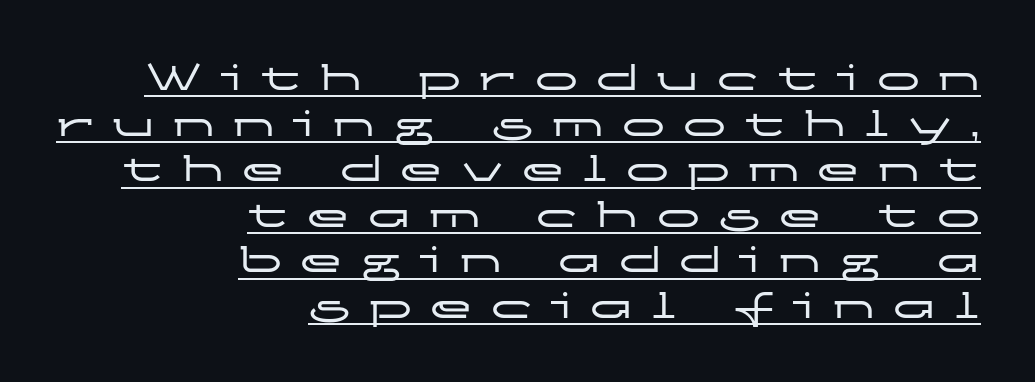
The image shows 43 px wide sans-serif type, upright; set right-aligned, tight line spacing (1.06x), unusually wide letter spacing (+0.42 em), underlined; low stroke contrast and a medium x-height.
